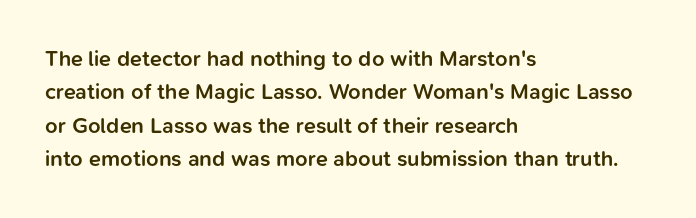
Rows of type keep a routine distance in the vertical direction. Default kerning and tracking; the words read as compact shapes. The font's upright variant was chosen for this text. As a designer I'd log this as weight 600, semibold. The string is rendered with underlining switched off.
